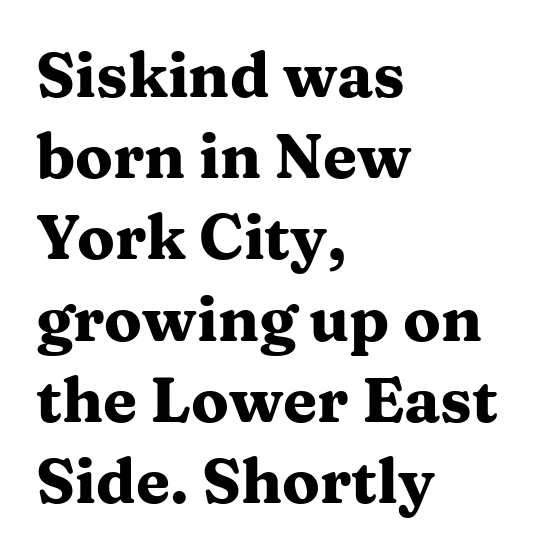
Horizontally, the lines are justified to the leading edge only. Vertically, the passage feels balanced, rows spaced as you'd expect. Its strokes are broad and dark, the hallmark of bold type. A typesetter would call this proportional, since set widths differ per character.
